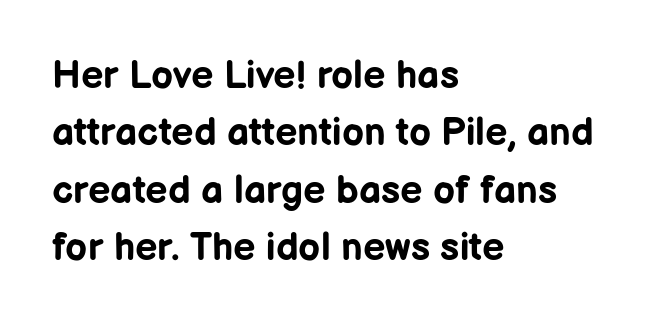
A clean baseline with only descenders dipping below it. Between one letter and the next there's only the usual sliver of space. Heft: maximum for text — a bold. Leading: standard.
